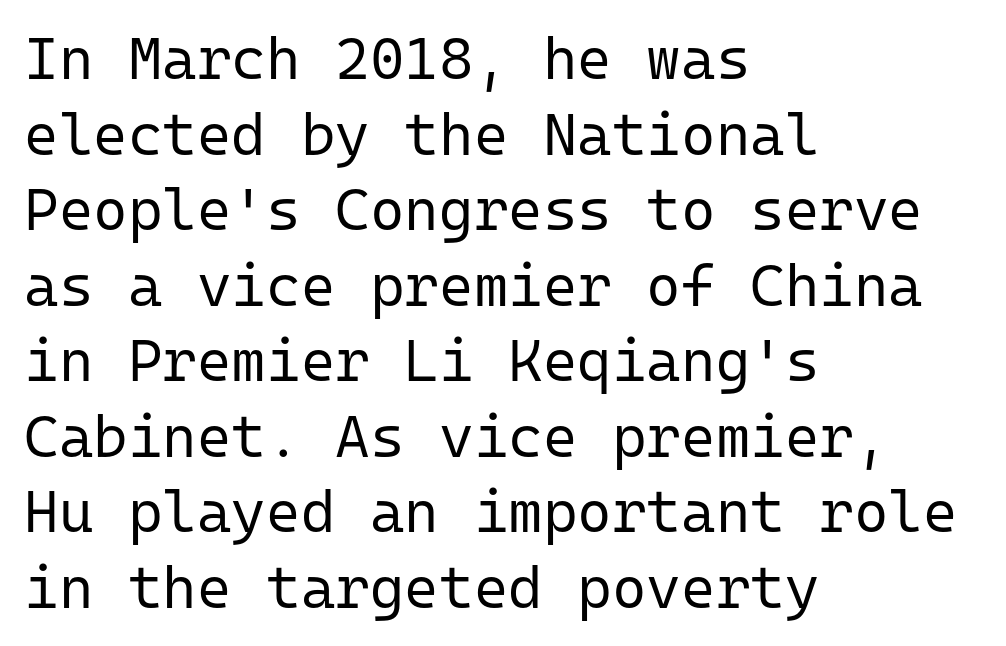
The image shows 59 px regular-weight sans-serif type, upright, monospaced; set left-aligned, normal line spacing (1.28x), normal letter spacing, not underlined; low stroke contrast and a medium x-height.
